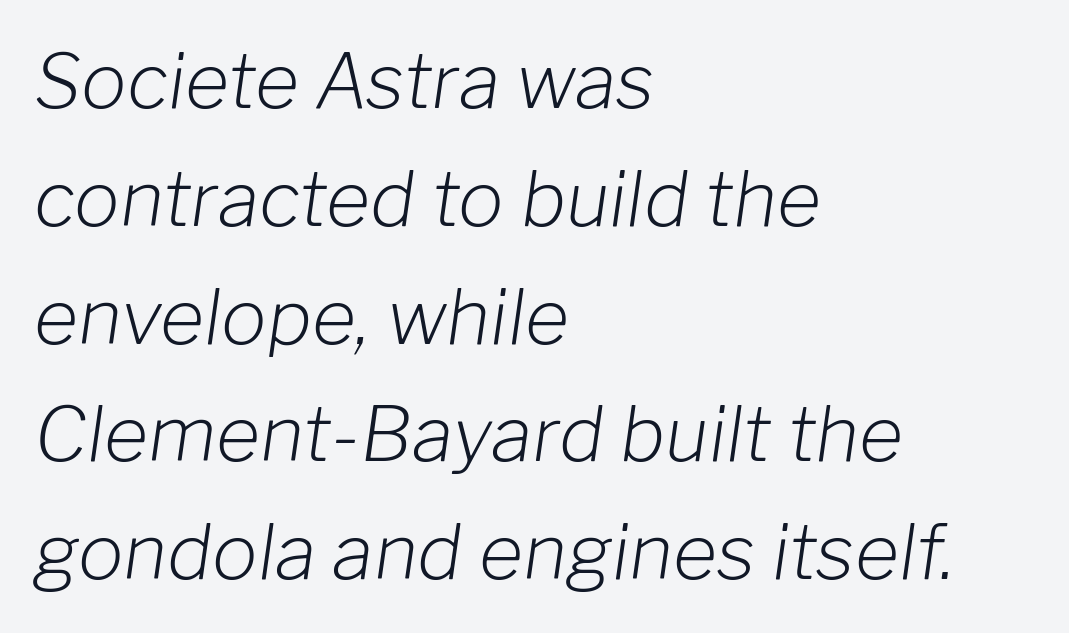
{"italic": "yes", "lean": "right", "slant_degrees": 8, "bold": "no", "weight": "light", "width": "normal", "stroke_contrast": "low", "x_height": "medium", "monospaced": "no", "underline": "no", "align": "left", "line_spacing": "normal", "line_spacing_ratio": 1.55, "letter_spacing": "normal", "letter_spacing_em": 0.0, "glyph_px": 76}
